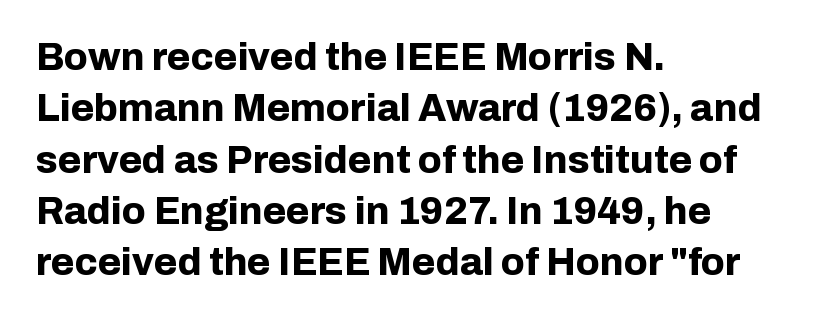
The image shows 38 px bold sans-serif type, upright; set left-aligned, normal line spacing (1.35x), normal letter spacing, not underlined; low stroke contrast and a medium x-height.
